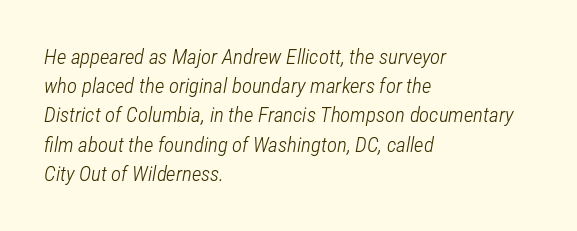
The glyphs are unaccompanied by any horizontal stroke below them. This sample uses plain, unmodified letter spacing. Italic? Definitely — the glyphs are oblique. Bold? No — there's no thickening of the strokes. If you drew a ruler down the left edge, every line would touch it.
